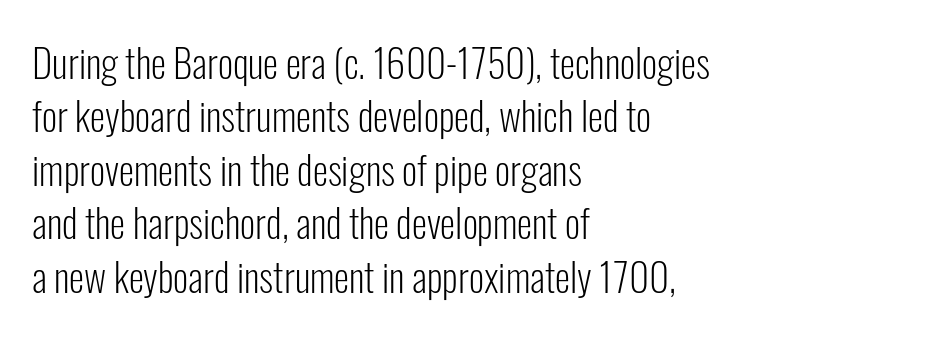
Q: Is the text bold? A: No.
Q: Is the text italic (slanted)? A: No, it is upright.
Q: Is the typeface a serif or a sans-serif typeface? A: Sans-serif.
Q: Is the text underlined? A: No.
Q: How is the paragraph aligned? A: Left-aligned.
Q: Is the spacing between letters normal or unusually wide? A: Normal.
Q: Is the spacing between lines tight, normal or loose? A: Normal.
Q: Width (condensed, normal, or wide)? A: Condensed.
Q: Stroke contrast? A: Low.
Q: x-height? A: Medium.
Q: Monospaced? A: No.
